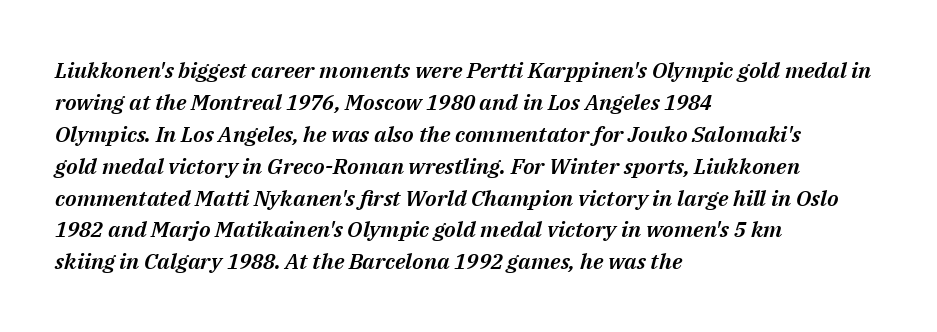
Q: Is the text italic (slanted)? A: Yes, it leans right by about 14 degrees.
Q: Is the text underlined? A: No.
Q: How is the paragraph aligned? A: Left-aligned.
Q: Is the spacing between letters normal or unusually wide? A: Normal.
Q: Is the spacing between lines tight, normal or loose? A: Normal.
